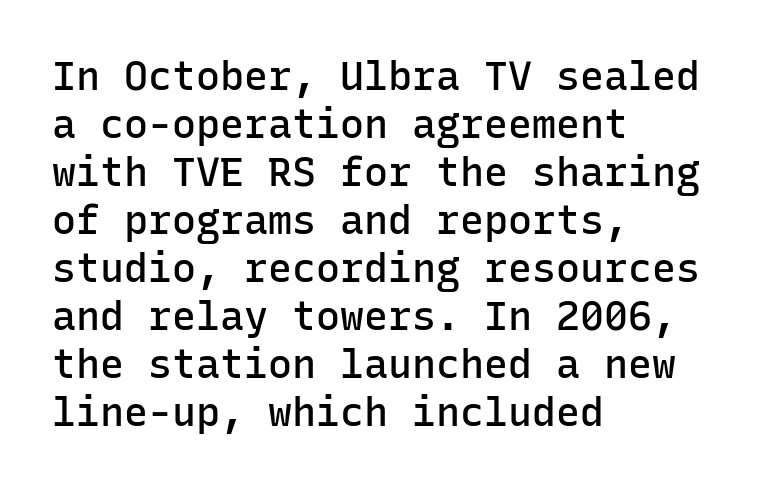
Q: Is the text bold? A: Semi-bold.
Q: Is the text italic (slanted)? A: No, it is upright.
Q: Is the typeface a serif or a sans-serif typeface? A: Sans-serif.
Q: Is the text underlined? A: No.
Q: How is the paragraph aligned? A: Left-aligned.
Q: Is the spacing between letters normal or unusually wide? A: Normal.
Q: Width (condensed, normal, or wide)? A: Normal.
Q: Stroke contrast? A: Low.
Q: x-height? A: Medium.
Q: Monospaced? A: Yes.
